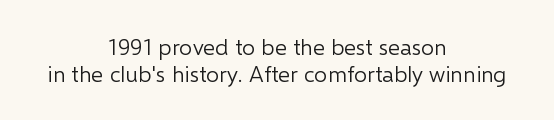
Q: Is the text bold? A: No.
Q: Is the text italic (slanted)? A: No, it is upright.
Q: Is the text underlined? A: No.
Q: How is the paragraph aligned? A: Centered.
Q: Is the spacing between letters normal or unusually wide? A: Normal.
